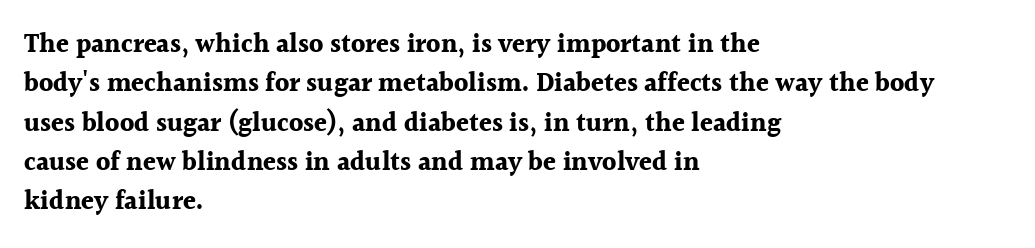
Typeset ragged right — the left edge is the straight one. The passage shown is not underscored anywhere. The lettering stays uniformly vertical, giving the passage a roman look. Short note: letters normally spaced.
